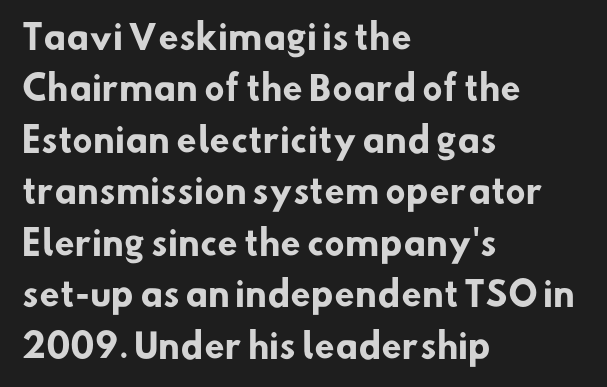
The image shows 33 px heavy sans-serif type; set left-aligned, normal line spacing (1.56x), normal letter spacing, not underlined; low stroke contrast and a small x-height.
